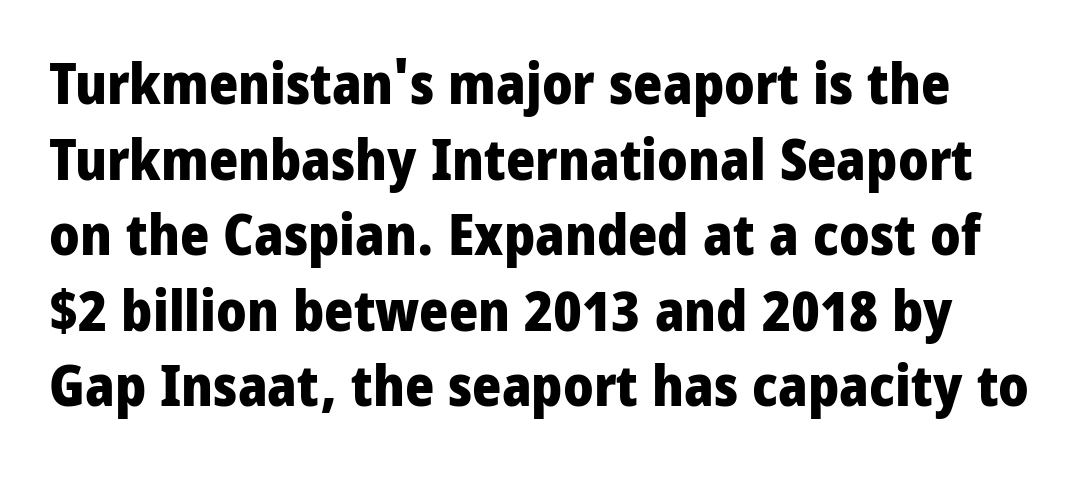
Q: Is the text bold? A: Yes.
Q: Is the text italic (slanted)? A: No, it is upright.
Q: Is the typeface a serif or a sans-serif typeface? A: Sans-serif.
Q: Is the text underlined? A: No.
Q: Is the spacing between letters normal or unusually wide? A: Normal.
Q: Is the spacing between lines tight, normal or loose? A: Normal.
Q: Width (condensed, normal, or wide)? A: Condensed.
Q: Stroke contrast? A: Low.
Q: x-height? A: Large.
Q: Monospaced? A: No.
